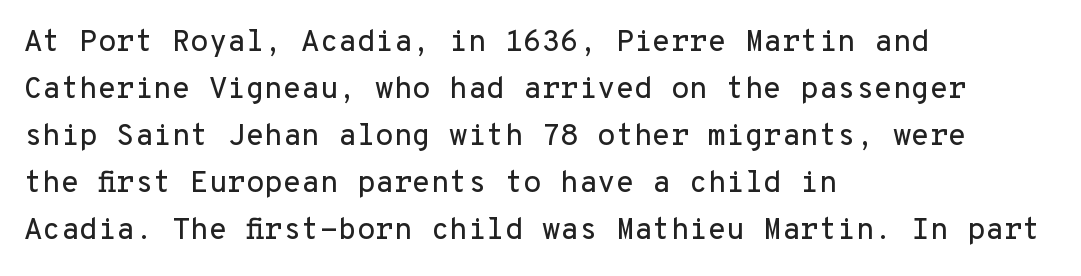
Plain, unruled lines of type. A typesetter would label this face a sans. Here the designer chose a console-style face with uniform glyph widths. Which margin do the lines hug? The left one — the right edge is uneven. How are the letters spaced? Ordinarily, with no added tracking.
